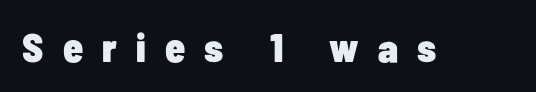
Look at the tracking — it's clearly loosened, letters drifting apart. This is sans-serif lettering, the kind often seen on screens and signage. A roman cut, with each character standing at attention. I'd describe the lettering as bold — thick and assertive. Character widths vary here, with narrow letters taking less room than wide ones.
